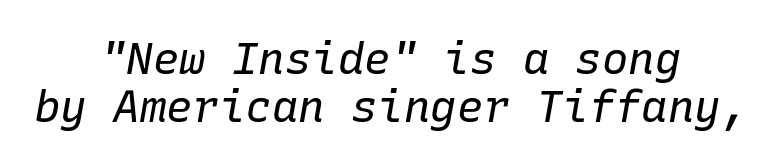
Q: Is the text bold? A: No.
Q: Is the text italic (slanted)? A: Yes, it leans right by about 10 degrees.
Q: Is the text underlined? A: No.
Q: How is the paragraph aligned? A: Centered.
Q: Is the spacing between letters normal or unusually wide? A: Normal.
Q: Is the spacing between lines tight, normal or loose? A: Tight.
Q: Width (condensed, normal, or wide)? A: Normal.
Q: Stroke contrast? A: Low.
Q: x-height? A: Medium.
Q: Monospaced? A: Yes.
